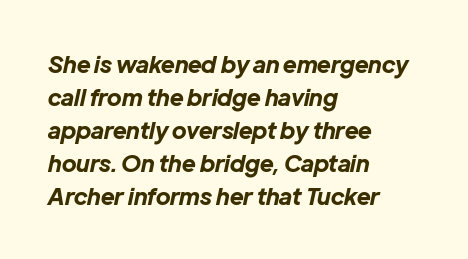
{"italic": "yes", "lean": "right", "slant_degrees": 12, "bold": "yes", "underline": "no", "align": "left", "line_spacing": "normal", "line_spacing_ratio": 1.43, "letter_spacing": "normal", "letter_spacing_em": 0.0, "glyph_px": 23}
